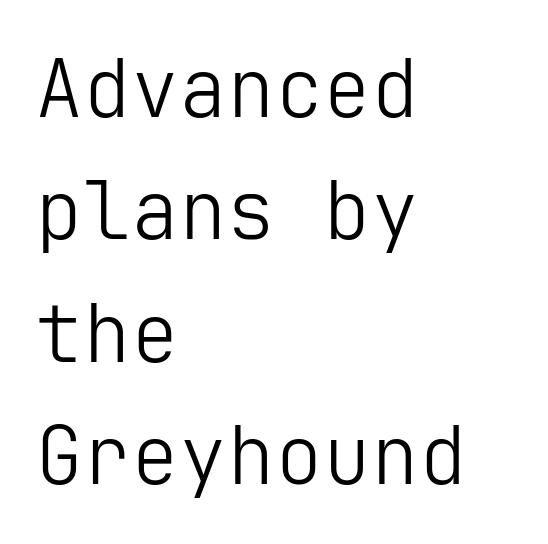
Q: Is the text bold? A: No.
Q: Is the text italic (slanted)? A: No, it is upright.
Q: Is the typeface a serif or a sans-serif typeface? A: Sans-serif.
Q: Is the text underlined? A: No.
Q: How is the paragraph aligned? A: Left-aligned.
Q: Is the spacing between letters normal or unusually wide? A: Normal.
Q: Is the spacing between lines tight, normal or loose? A: Normal.
Q: Width (condensed, normal, or wide)? A: Normal.
Q: Stroke contrast? A: Low.
Q: x-height? A: Medium.
